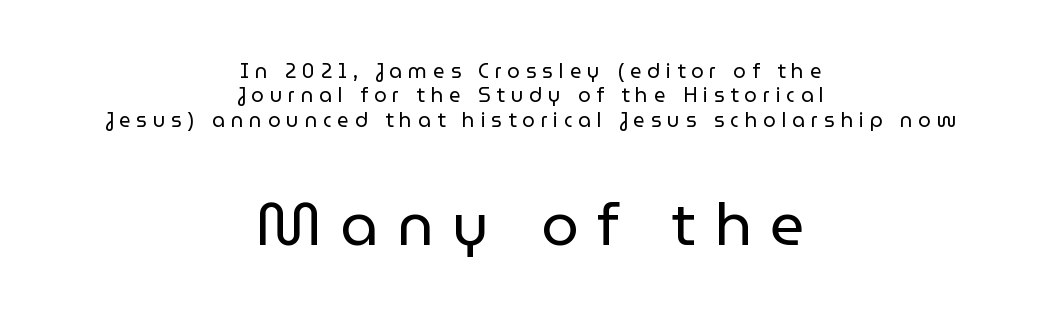
The weight would be labelled regular, book, light, or lighter still. Neither beginnings nor endings align; midpoints do. Here the glyphs are tracked loosely, breaking word shapes into spaced letters. The composition opens small and finishes big. To sum up the face: it is a sans, with no serifs.
